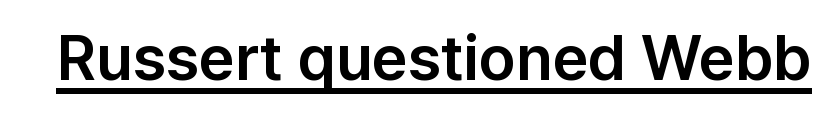
The image shows 63 px sans-serif type, upright; set normal letter spacing, underlined; low stroke contrast and a medium x-height.
